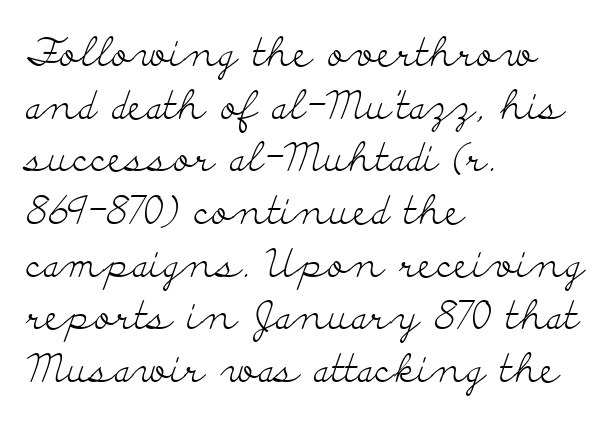
Q: Is the text bold? A: No.
Q: Is the text italic (slanted)? A: Yes.
Q: Is the typeface a serif or a sans-serif typeface? A: Serif.
Q: Is the text underlined? A: No.
Q: How is the paragraph aligned? A: Left-aligned.
Q: Is the spacing between letters normal or unusually wide? A: Normal.
Q: Is the spacing between lines tight, normal or loose? A: Normal.
Q: Width (condensed, normal, or wide)? A: Wide.
Q: Stroke contrast? A: Low.
Q: x-height? A: Small.
Q: Monospaced? A: No.
